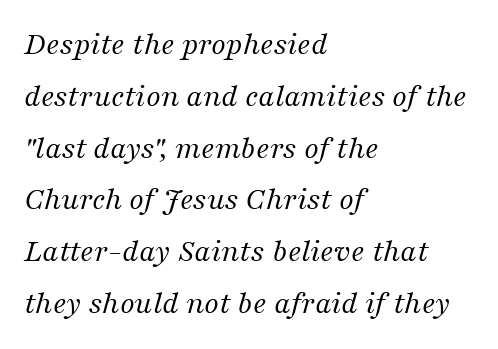
The image shows 33 px regular-weight serif type, italic (leaning right); set left-aligned, normal line spacing (1.57x), normal letter spacing, not underlined; medium stroke contrast and a medium x-height.
